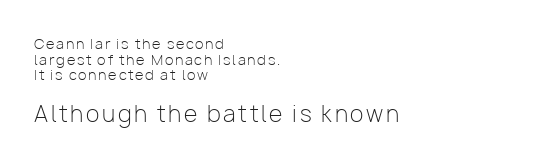
{"italic": "no", "bold": "no", "underline": "no", "align": "left", "line_spacing": "tight", "line_spacing_ratio": 1.12, "larger_block": "second", "size_ratio": 1.57, "glyph_px": 22}
